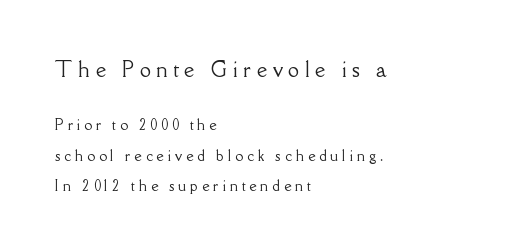
{"italic": "no", "underline": "no", "align": "left", "line_spacing": "loose", "line_spacing_ratio": 2.17, "letter_spacing": "wide", "letter_spacing_em": 0.28, "larger_block": "first", "size_ratio": 1.43, "glyph_px": 20}
